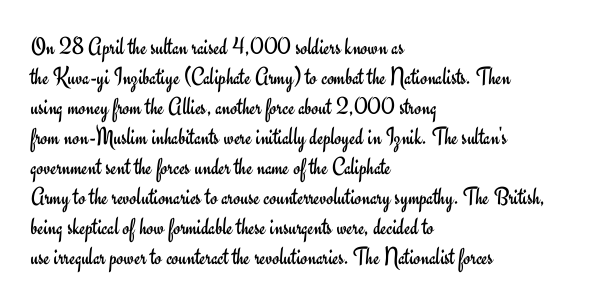
The image shows 25 px text type; set left-aligned, line spacing 1.2x, normal letter spacing, not underlined.
